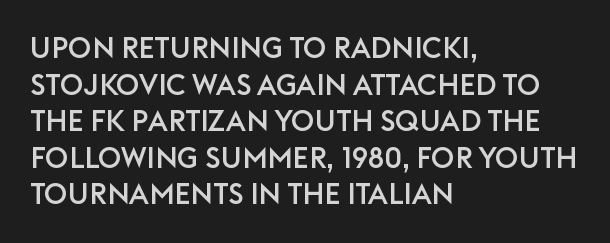
Interline gaps are of average width in this sample. Are there feet on the stems? There aren't — it's a sans. Anything drawn beneath the words? Only blank space. Line beginnings align vertically; line endings do not. In terms of posture, this sample is upright. Is the letter spacing exaggerated? No — it looks like the ordinary default.
